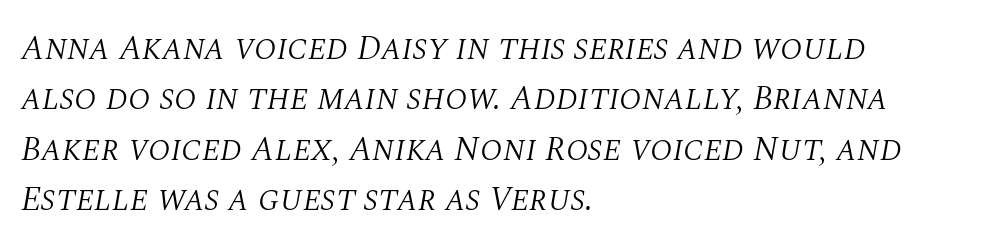
Plain, unruled lines of type. The face used here is proportionally spaced, like ordinary book or web type. Does the type have serifs? Yes, each stem ends in a small foot. The lines sit at an ordinary, default distance from one another.
